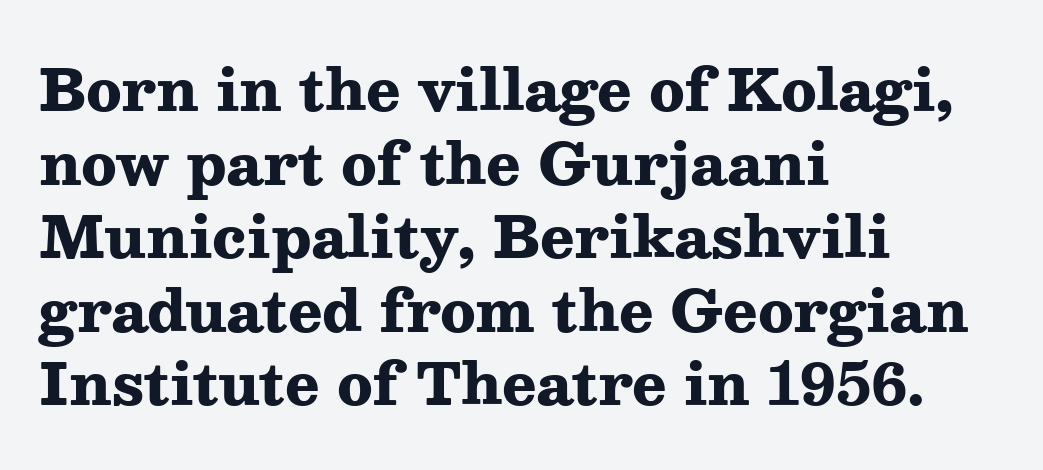
The image shows 57 px heavy, wide serif type, upright; set left-aligned, normal line spacing (1.29x), normal letter spacing, not underlined; medium stroke contrast and a medium x-height.
